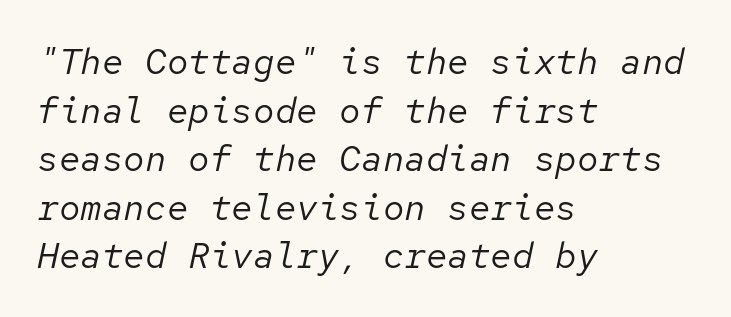
The image shows 36 px regular-weight type, italic (leaning right), monospaced; set left-aligned, normal line spacing (1.35x), normal letter spacing, not underlined; low stroke contrast and a medium x-height.
